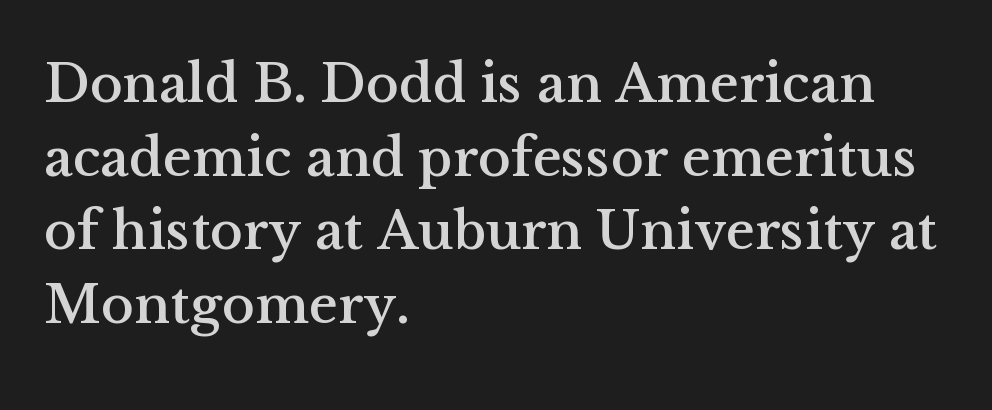
The image shows 55 px serif type, upright; set left-aligned, normal line spacing (1.34x), normal letter spacing, not underlined; medium stroke contrast and a medium x-height.
